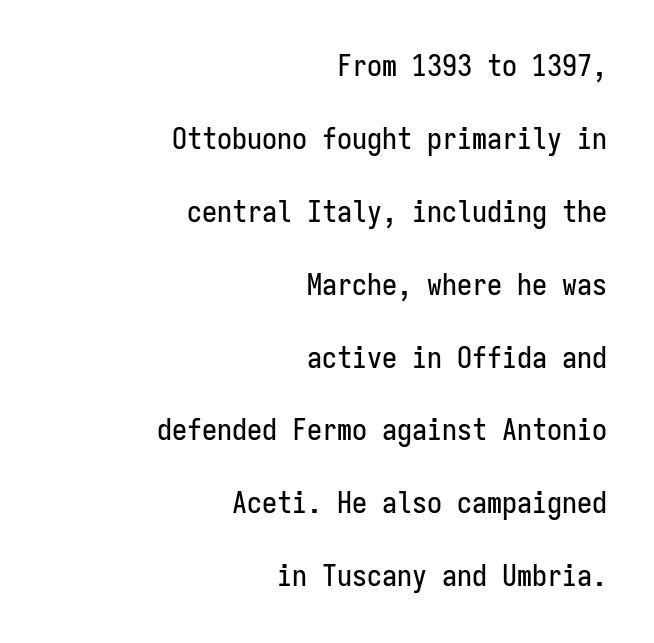
Q: Is the text italic (slanted)? A: No, it is upright.
Q: Is the typeface a serif or a sans-serif typeface? A: Sans-serif.
Q: Is the text underlined? A: No.
Q: How is the paragraph aligned? A: Right-aligned.
Q: Is the spacing between letters normal or unusually wide? A: Normal.
Q: Is the spacing between lines tight, normal or loose? A: Loose.
Q: Width (condensed, normal, or wide)? A: Condensed.
Q: Stroke contrast? A: Low.
Q: x-height? A: Medium.
Q: Monospaced? A: Yes.
